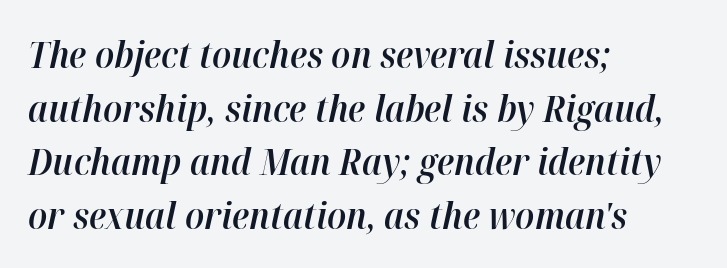
Q: Is the text bold? A: Semi-bold.
Q: Is the text italic (slanted)? A: Yes, it leans right by about 12 degrees.
Q: Is the text underlined? A: No.
Q: How is the paragraph aligned? A: Left-aligned.
Q: Is the spacing between letters normal or unusually wide? A: Normal.
Q: Is the spacing between lines tight, normal or loose? A: Normal.
Q: Width (condensed, normal, or wide)? A: Normal.
Q: Stroke contrast? A: High.
Q: x-height? A: Medium.
Q: Monospaced? A: No.
